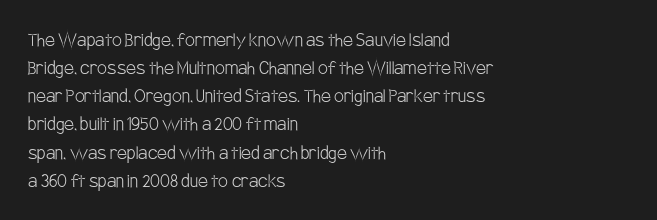
The image shows 22 px text type, upright; set left-aligned, normal line spacing (1.28x), normal letter spacing, not underlined.
